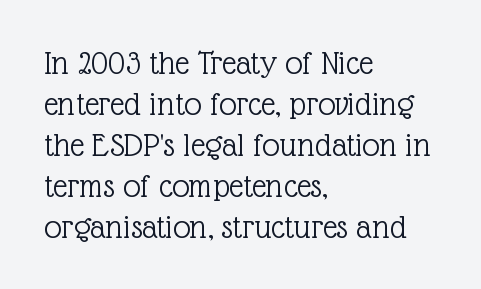
Default kerning and tracking; the words read as compact shapes. This is the regular roman posture of the typeface. Descenders are the only things crossing below the line. Spacing verdict: proportional, widths tailored to each character. If you drew a ruler down the left edge, every line would touch it.
